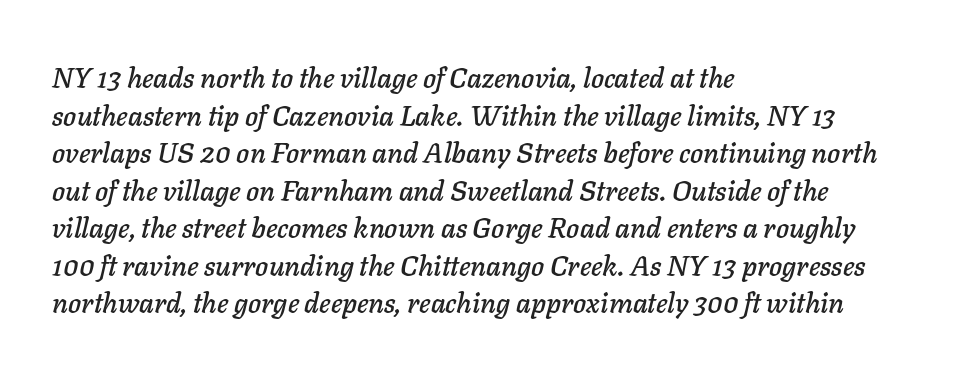
{"italic": "yes", "lean": "right", "slant_degrees": 11, "width": "normal", "stroke_contrast": "low", "x_height": "medium", "monospaced": "no", "underline": "no", "align": "left", "line_spacing": "normal", "line_spacing_ratio": 1.34, "letter_spacing": "normal", "letter_spacing_em": 0.0, "glyph_px": 28}
